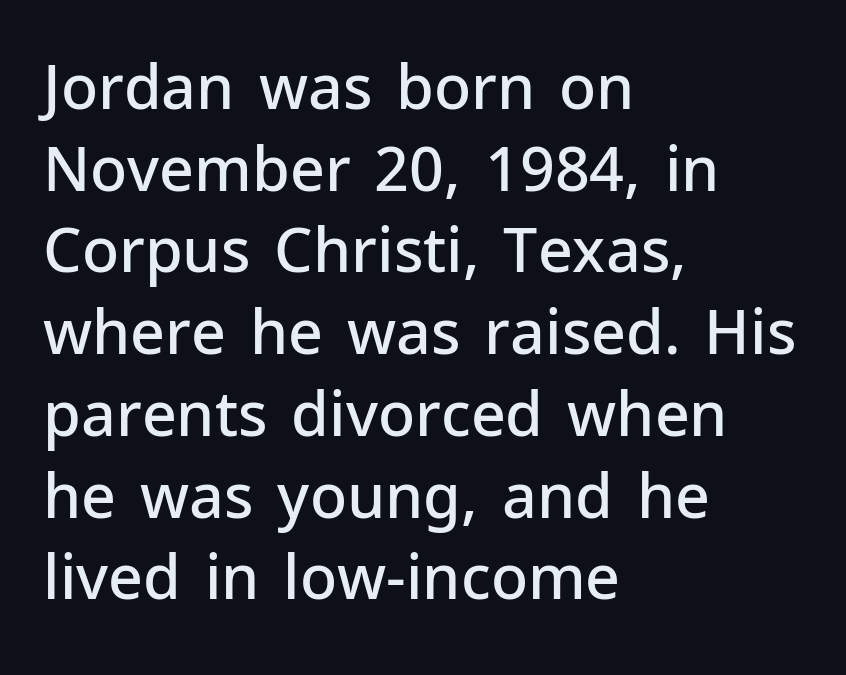
The image shows 61 px semibold sans-serif type, upright; set left-aligned, normal line spacing (1.34x), normal letter spacing, not underlined; low stroke contrast and a medium x-height.
